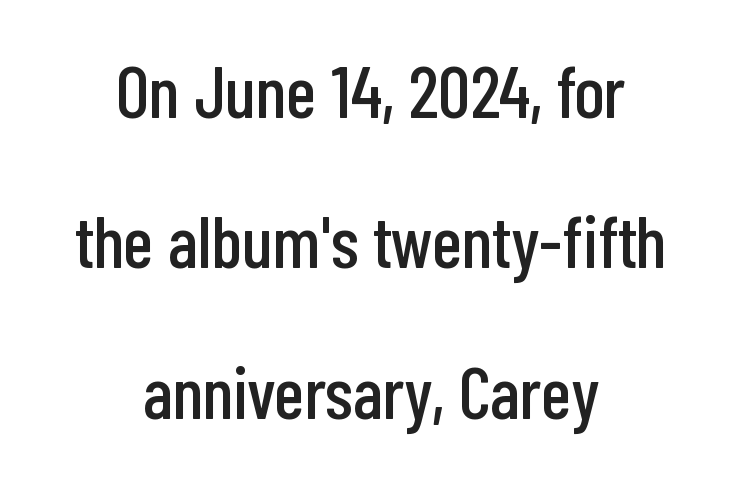
Tracking here is standard; glyphs follow each other at the usual distance. The passage shown stacks its lines with a broad gap. The face used here is proportionally spaced, like ordinary book or web type. Type without underlining. The paragraph shown floats in the horizontal middle.
